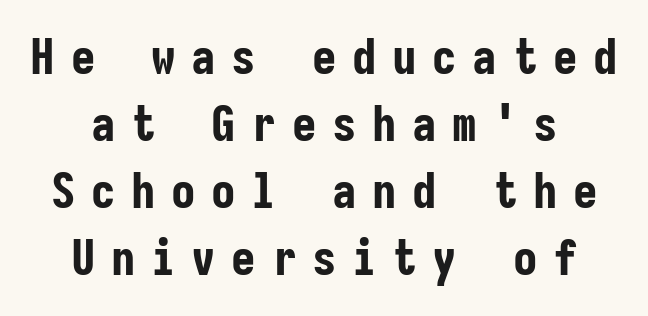
Q: Is the text bold? A: Yes.
Q: Is the text italic (slanted)? A: No, it is upright.
Q: Is the typeface a serif or a sans-serif typeface? A: Sans-serif.
Q: Is the text underlined? A: No.
Q: Is the spacing between letters normal or unusually wide? A: Unusually wide.
Q: Is the spacing between lines tight, normal or loose? A: Normal.
Q: Width (condensed, normal, or wide)? A: Condensed.
Q: Stroke contrast? A: Low.
Q: x-height? A: Medium.
Q: Monospaced? A: Yes.
